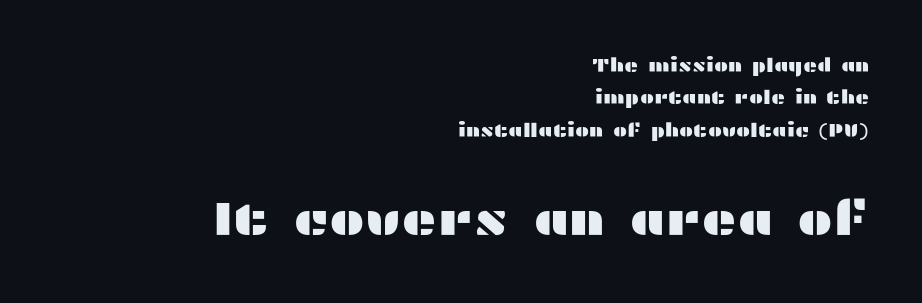
{"serif": "no", "italic": "no", "width": "wide", "stroke_contrast": "medium", "x_height": "medium", "monospaced": "no", "underline": "no", "align": "right", "line_spacing": "normal", "line_spacing_ratio": 1.7, "letter_spacing": "normal", "letter_spacing_em": 0.0, "larger_block": "second", "size_ratio": 2.53, "glyph_px": 48}
